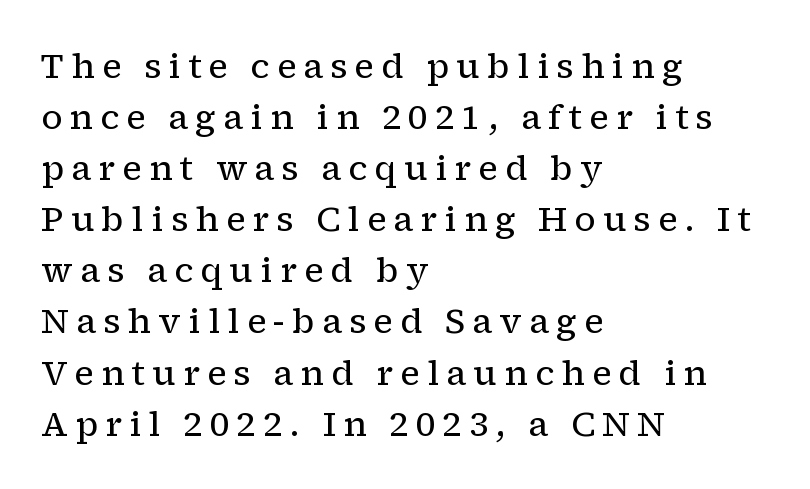
Spacing verdict: proportional, widths tailored to each character. The setting favours the left margin, as ordinary paragraphs usually do. How are the letters spaced? Widely, with obvious added tracking. How would I describe the line gaps? Plain and ordinary.
